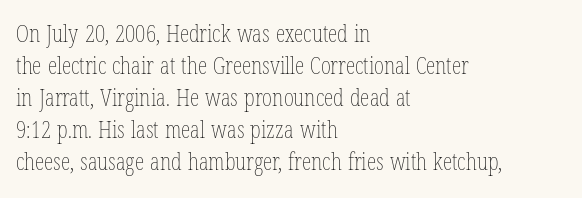
The image shows 24 px text type, upright; set left-aligned, normal line spacing (1.33x), normal letter spacing, not underlined.
